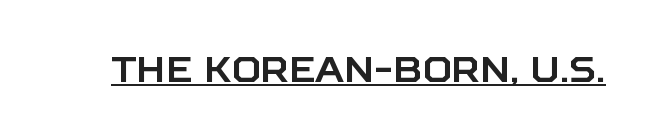
You could not count columns in this text — the font is proportionally spaced. Does a line run under the words? Yes, clearly. Every character sits straight up, as roman type does. Note: no serifs on the glyphs. Glyph-to-glyph distance matches everyday printed text.
